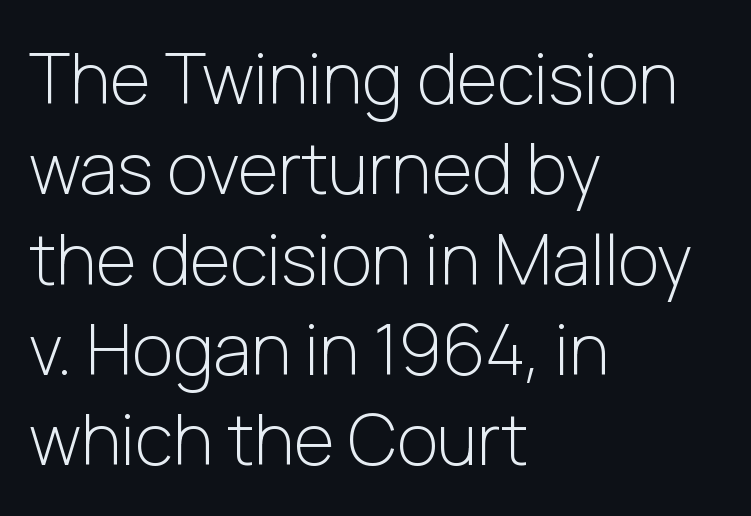
In terms of posture, this sample is upright. Each letter keeps its own natural width here, so spacing adapts to shape. Has an underline been added? It has not. Summary of vertical rhythm: regular, with standard interline spacing. No feet cap the strokes, marking this as sans-serif type. Words appear dense and cohesive because spacing is normal.
